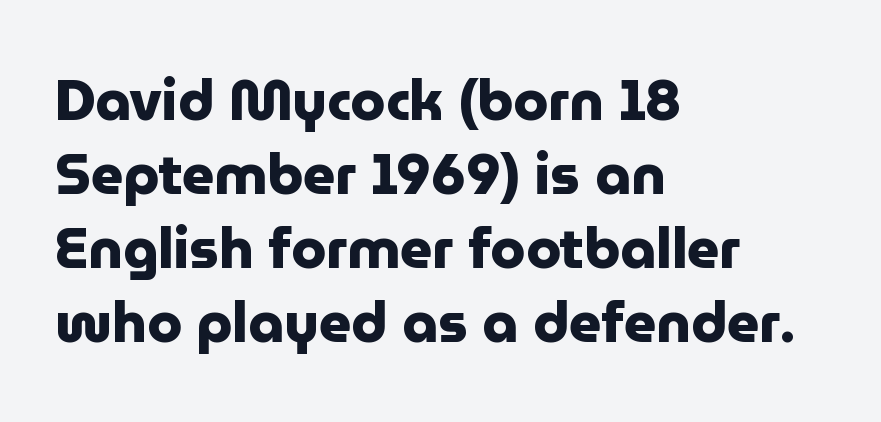
Q: Is the text bold? A: Yes.
Q: Is the text italic (slanted)? A: No, it is upright.
Q: Is the typeface a serif or a sans-serif typeface? A: Sans-serif.
Q: Is the text underlined? A: No.
Q: How is the paragraph aligned? A: Left-aligned.
Q: Is the spacing between letters normal or unusually wide? A: Normal.
Q: Is the spacing between lines tight, normal or loose? A: Normal.
Q: Width (condensed, normal, or wide)? A: Normal.
Q: Stroke contrast? A: Low.
Q: x-height? A: Medium.
Q: Monospaced? A: No.
